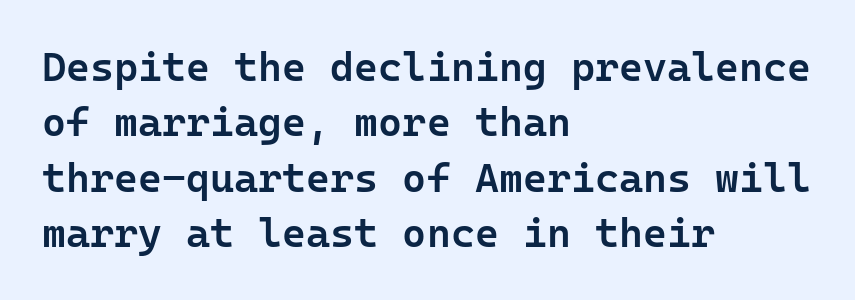
Q: Is the text bold? A: Semi-bold.
Q: Is the text italic (slanted)? A: No, it is upright.
Q: Is the typeface a serif or a sans-serif typeface? A: Sans-serif.
Q: Is the text underlined? A: No.
Q: How is the paragraph aligned? A: Left-aligned.
Q: Is the spacing between letters normal or unusually wide? A: Normal.
Q: Is the spacing between lines tight, normal or loose? A: Normal.
Q: Width (condensed, normal, or wide)? A: Normal.
Q: Stroke contrast? A: Low.
Q: x-height? A: Medium.
